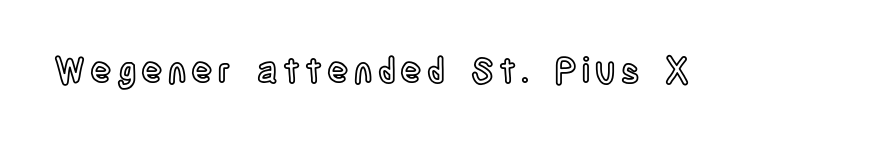
Q: Is the text italic (slanted)? A: No, it is upright.
Q: Is the text underlined? A: No.
Q: Width (condensed, normal, or wide)? A: Condensed.
Q: x-height? A: Large.
Q: Monospaced? A: No.
